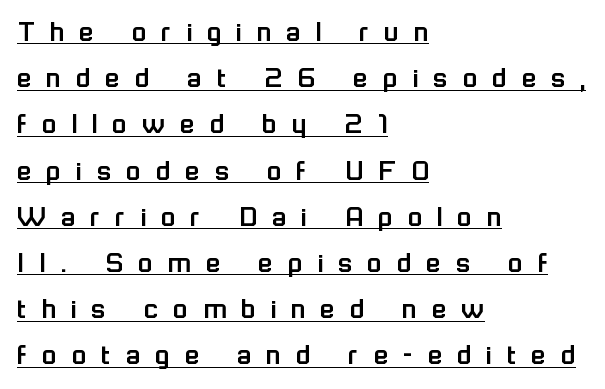
The image shows 30 px sans-serif type, upright; set left-aligned, normal line spacing (1.54x), unusually wide letter spacing (+0.5 em), underlined; low stroke contrast and a medium x-height.
